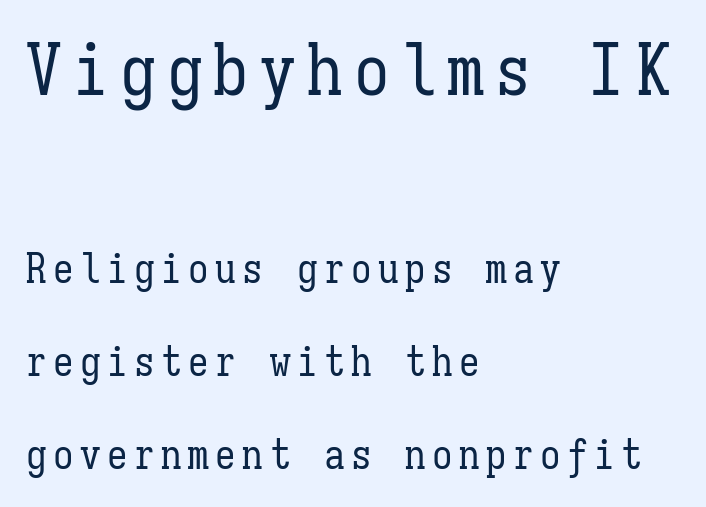
Quick note: interline space is abundant. Lines of text with bare space underneath. The text block is weighted toward the left margin, trailing off unevenly rightward. The specimen reads as upright at a glance.
